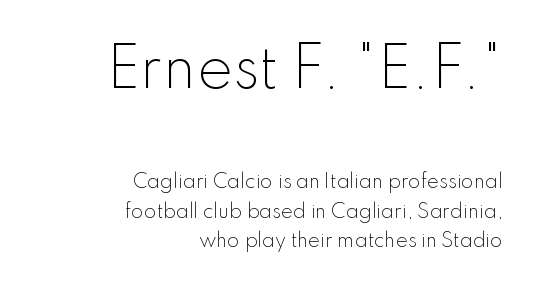
The image shows 54 px light sans-serif type, upright; set right-aligned, normal line spacing (1.63x), normal letter spacing, not underlined; the first (top) block is 3.0x larger; low stroke contrast and a small x-height.
